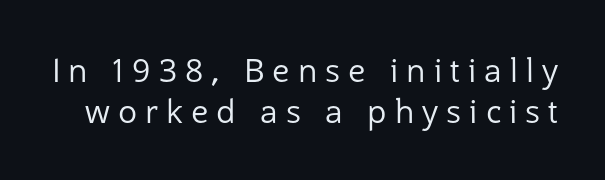
Q: Is the text bold? A: No.
Q: Is the text italic (slanted)? A: No, it is upright.
Q: Is the typeface a serif or a sans-serif typeface? A: Sans-serif.
Q: Is the text underlined? A: No.
Q: Is the spacing between letters normal or unusually wide? A: Unusually wide.
Q: Is the spacing between lines tight, normal or loose? A: Normal.
Q: Width (condensed, normal, or wide)? A: Normal.
Q: Stroke contrast? A: Low.
Q: x-height? A: Medium.
Q: Monospaced? A: No.
